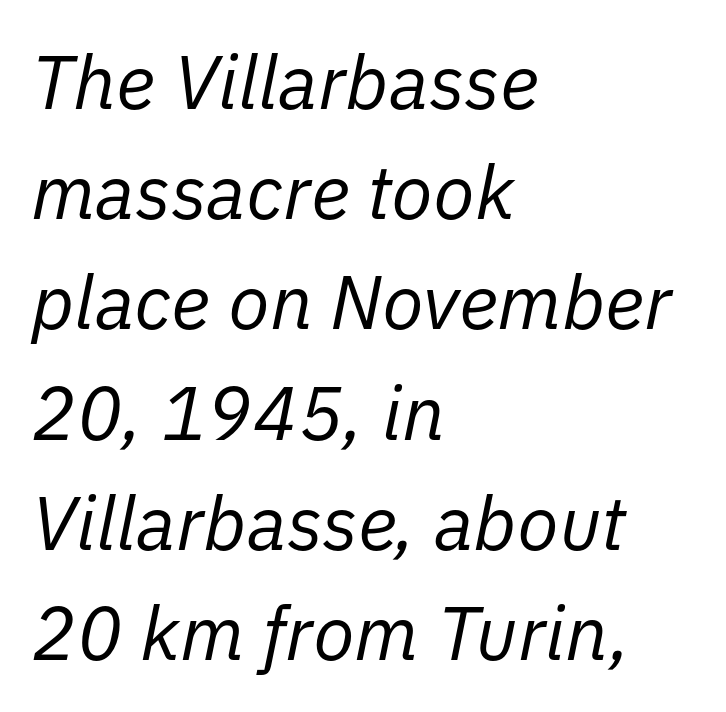
{"italic": "yes", "lean": "right", "slant_degrees": 11, "bold": "no", "weight": "regular", "width": "normal", "stroke_contrast": "low", "x_height": "medium", "monospaced": "no", "underline": "no", "align": "left", "line_spacing": "normal", "line_spacing_ratio": 1.45, "letter_spacing": "normal", "letter_spacing_em": 0.0, "glyph_px": 76}
